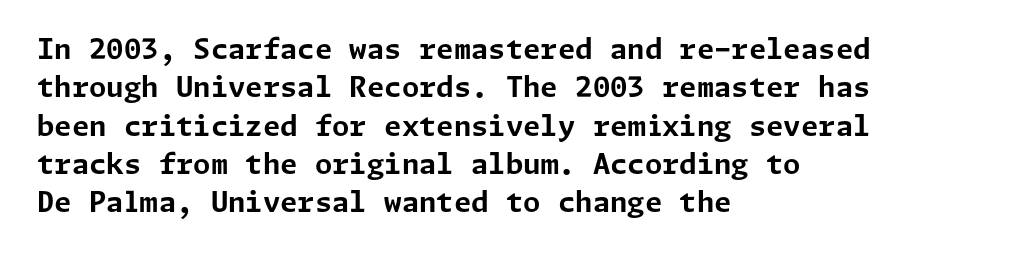
If you measured baseline to baseline, you'd find a middling distance. Posture: upright roman. What kind of face is this? One without serifs — a sans. The foot of each line stays bare and open.
